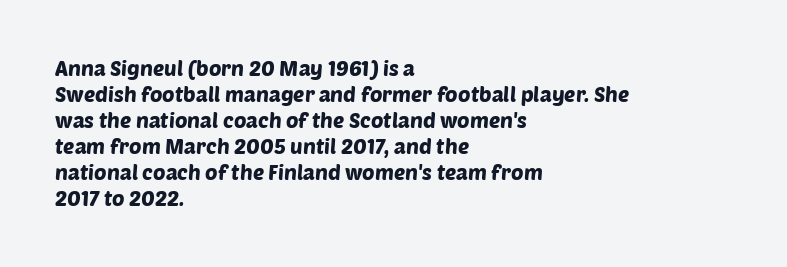
The image shows 21 px text type; set left-aligned, line spacing 1.24x, normal letter spacing, not underlined.
